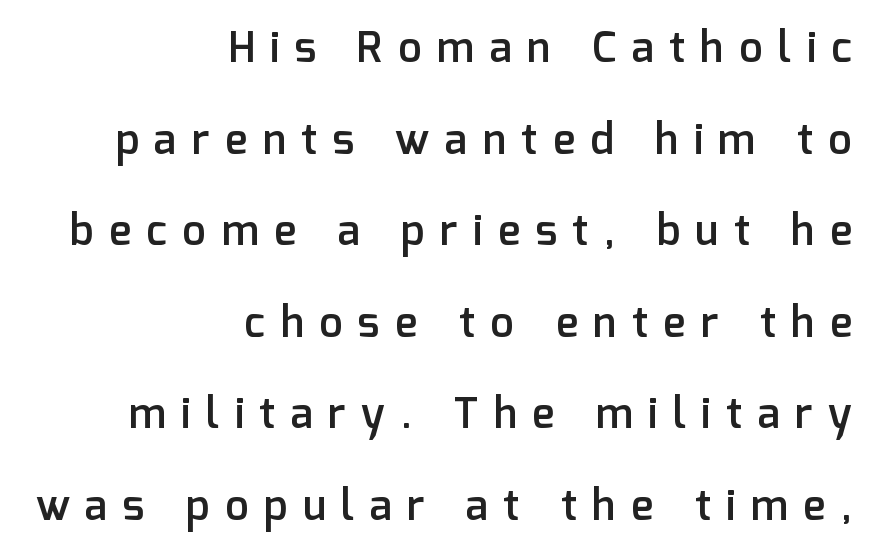
Q: Is the text bold? A: Semi-bold.
Q: Is the text italic (slanted)? A: No, it is upright.
Q: Is the typeface a serif or a sans-serif typeface? A: Sans-serif.
Q: Is the text underlined? A: No.
Q: How is the paragraph aligned? A: Right-aligned.
Q: Is the spacing between letters normal or unusually wide? A: Unusually wide.
Q: Is the spacing between lines tight, normal or loose? A: Loose.
Q: Width (condensed, normal, or wide)? A: Normal.
Q: Stroke contrast? A: Low.
Q: x-height? A: Medium.
Q: Monospaced? A: No.
